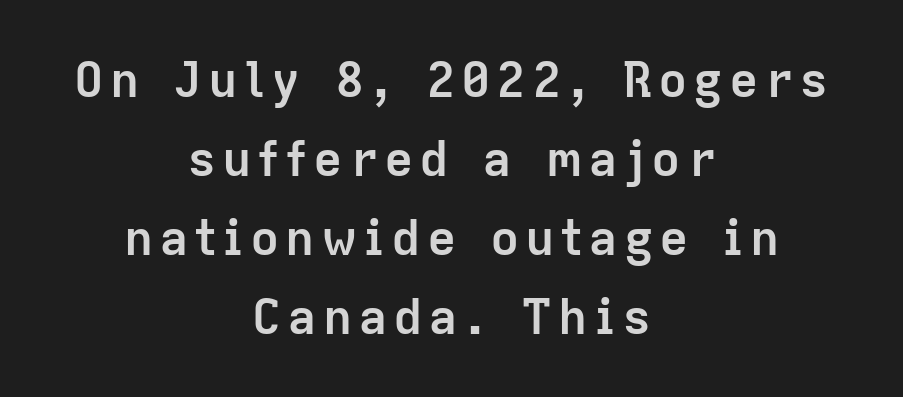
Is the type bold? Yes — the strokes are clearly thick and heavy. The rendering positions every line midway between the sides. The letters advance in unequal steps, a hallmark of proportional type. The specimen reads as upright at a glance. A clean baseline with only descenders dipping below it.
